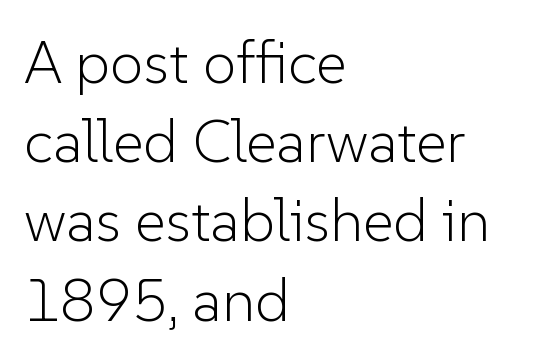
{"serif": "no", "italic": "no", "bold": "no", "weight": "light", "width": "normal", "stroke_contrast": "low", "x_height": "medium", "monospaced": "no", "underline": "no", "align": "left", "line_spacing": "normal", "line_spacing_ratio": 1.32, "letter_spacing": "normal", "letter_spacing_em": 0.0, "glyph_px": 60}
